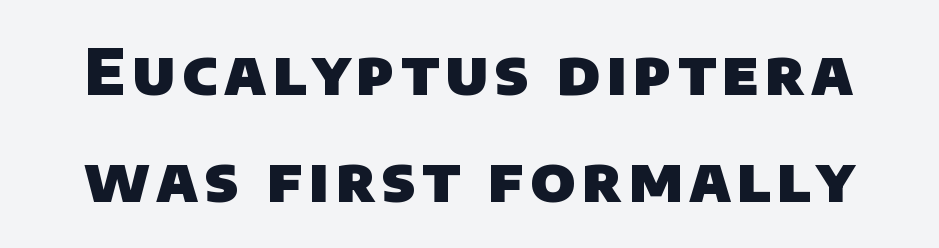
The image shows 62 px heavy sans-serif type; set line spacing 1.73x, not underlined; low stroke contrast and a large x-height.
